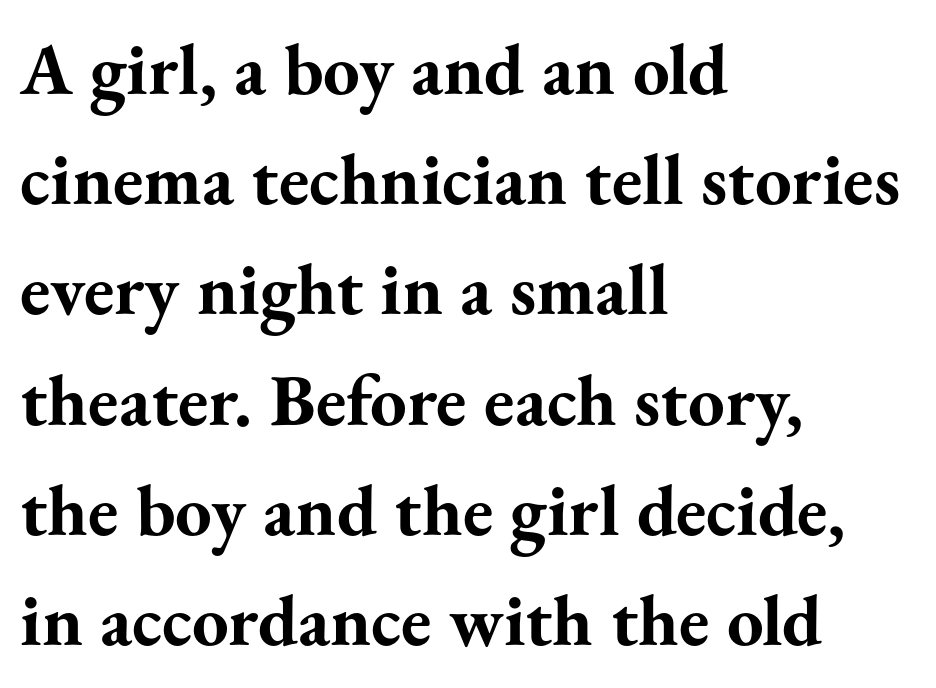
The image shows 73 px bold serif type, upright; set left-aligned, normal line spacing (1.51x), normal letter spacing, not underlined; medium stroke contrast and a small x-height.
